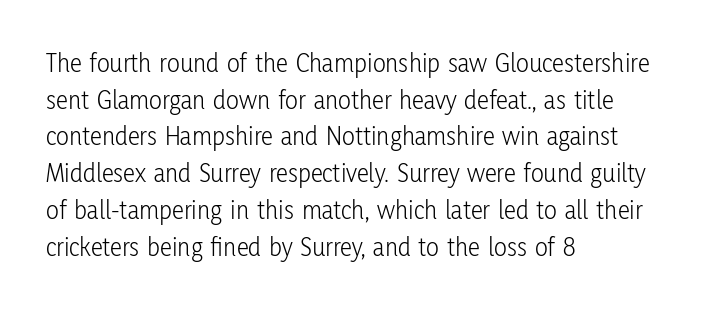
{"italic": "no", "bold": "no", "underline": "no", "align": "left", "line_spacing": "normal", "line_spacing_ratio": 1.36, "letter_spacing": "normal", "letter_spacing_em": 0.0, "glyph_px": 27}
